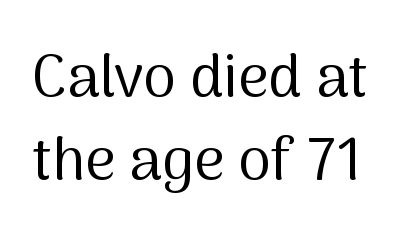
Q: Is the text bold? A: No.
Q: Is the text italic (slanted)? A: No, it is upright.
Q: Is the typeface a serif or a sans-serif typeface? A: Sans-serif.
Q: Is the text underlined? A: No.
Q: Is the spacing between letters normal or unusually wide? A: Normal.
Q: Is the spacing between lines tight, normal or loose? A: Normal.
Q: Width (condensed, normal, or wide)? A: Normal.
Q: Stroke contrast? A: Medium.
Q: x-height? A: Medium.
Q: Monospaced? A: No.
